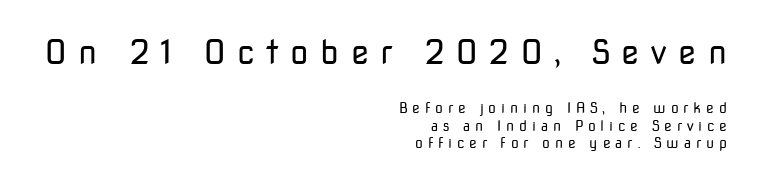
The foot of each line stays bare and open. Rendered with straight, roman letterforms. This rendering uses right alignment, leaving the left contour irregular. Tracking here is generous; glyphs stand well apart from one another.
